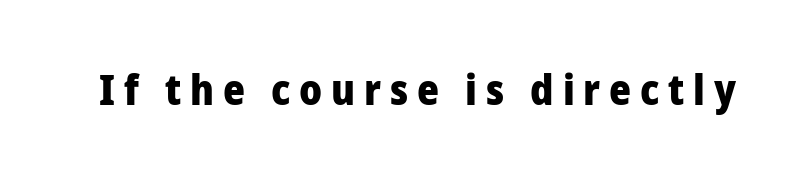
Compared with typical body copy, the letter spacing here is much looser. Descenders hang freely into open space. Stroke thickness is high; the sample reads as a true bold. The letters stand straight up with perfectly vertical stems.
